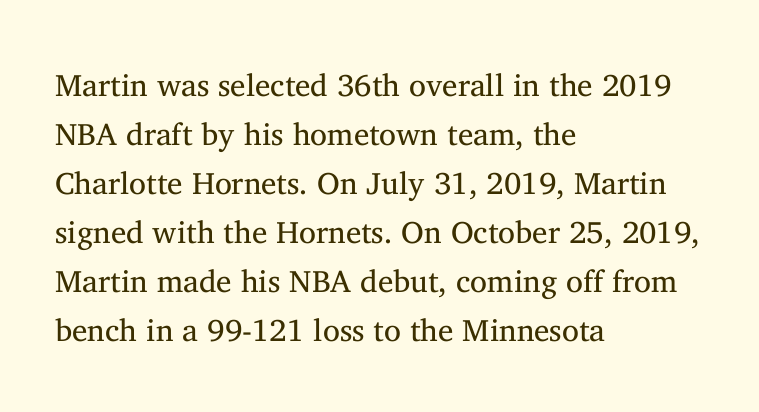
{"serif": "yes", "italic": "no", "bold": "no", "weight": "regular", "width": "normal", "stroke_contrast": "medium", "x_height": "medium", "monospaced": "no", "underline": "no", "align": "left", "line_spacing": "normal", "line_spacing_ratio": 1.58, "letter_spacing": "normal", "letter_spacing_em": 0.0, "glyph_px": 31}
